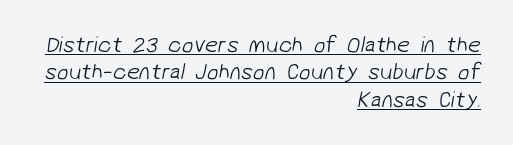
These lines keep a tight, regular rhythm from letter to letter. The typesetting does not lean heavy: it is not bold. Is there an underline? Yes — a line sits under the letters. The typesetter chose a ragged-left arrangement here.
